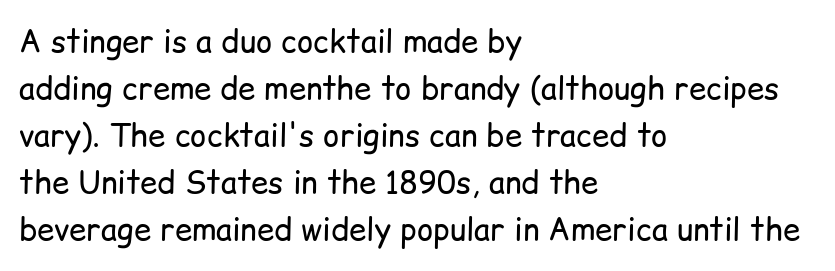
Q: Is the text bold? A: No.
Q: Is the text italic (slanted)? A: No, it is upright.
Q: Is the typeface a serif or a sans-serif typeface? A: Sans-serif.
Q: Is the text underlined? A: No.
Q: How is the paragraph aligned? A: Left-aligned.
Q: Is the spacing between letters normal or unusually wide? A: Normal.
Q: Is the spacing between lines tight, normal or loose? A: Normal.
Q: Width (condensed, normal, or wide)? A: Normal.
Q: Stroke contrast? A: Low.
Q: x-height? A: Medium.
Q: Monospaced? A: No.
